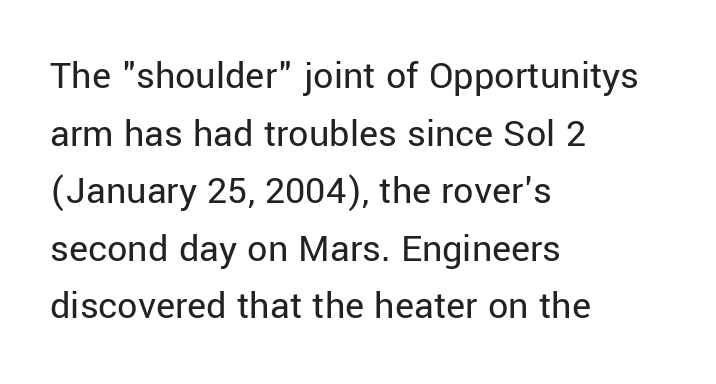
Q: Is the text bold? A: No.
Q: Is the text italic (slanted)? A: No, it is upright.
Q: Is the typeface a serif or a sans-serif typeface? A: Sans-serif.
Q: Is the text underlined? A: No.
Q: How is the paragraph aligned? A: Left-aligned.
Q: Is the spacing between letters normal or unusually wide? A: Normal.
Q: Is the spacing between lines tight, normal or loose? A: Normal.
Q: Width (condensed, normal, or wide)? A: Normal.
Q: Stroke contrast? A: Low.
Q: x-height? A: Medium.
Q: Monospaced? A: No.
